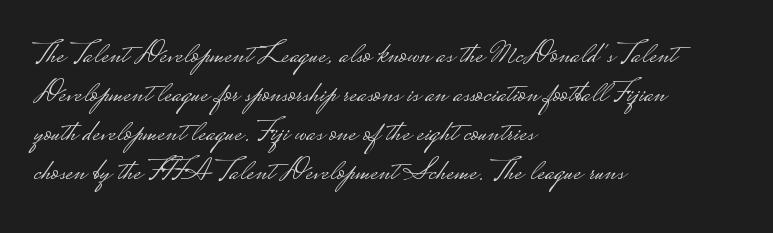
{"serif": "no", "bold": "no", "weight": "light", "width": "wide", "stroke_contrast": "low", "monospaced": "no", "underline": "no", "align": "left", "line_spacing_ratio": 1.22, "letter_spacing": "normal", "letter_spacing_em": 0.0, "glyph_px": 32}
